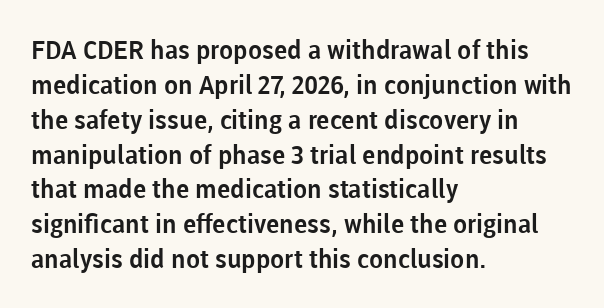
The image shows 26 px text type, upright; set left-aligned, normal line spacing (1.34x), normal letter spacing, not underlined.
